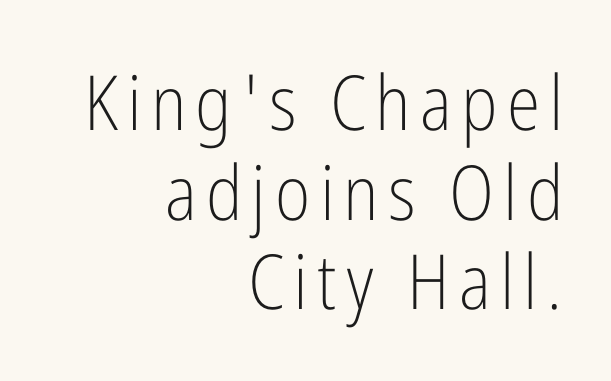
The image shows 76 px light, condensed sans-serif type, upright; set right-aligned, line spacing 1.18x, not underlined; low stroke contrast and a medium x-height.
